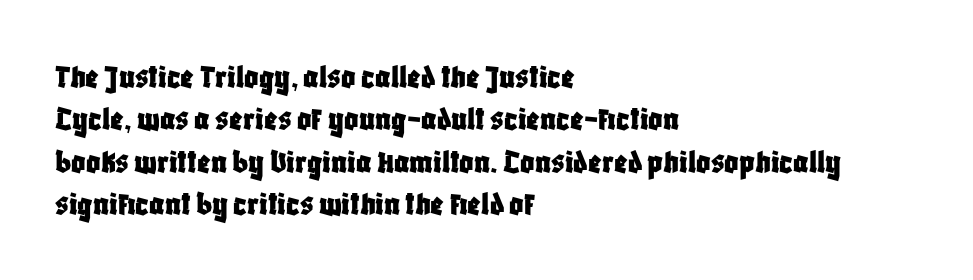
Q: Is the text italic (slanted)? A: No, it is upright.
Q: Is the typeface a serif or a sans-serif typeface? A: Sans-serif.
Q: Is the text underlined? A: No.
Q: How is the paragraph aligned? A: Left-aligned.
Q: Is the spacing between letters normal or unusually wide? A: Normal.
Q: Width (condensed, normal, or wide)? A: Condensed.
Q: Stroke contrast? A: Low.
Q: x-height? A: Large.
Q: Monospaced? A: No.
